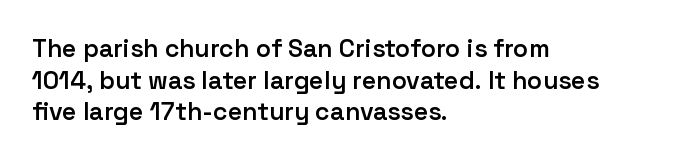
Q: Is the text bold? A: Semi-bold.
Q: Is the text italic (slanted)? A: No, it is upright.
Q: Is the text underlined? A: No.
Q: How is the paragraph aligned? A: Left-aligned.
Q: Is the spacing between letters normal or unusually wide? A: Normal.
Q: Is the spacing between lines tight, normal or loose? A: Normal.
